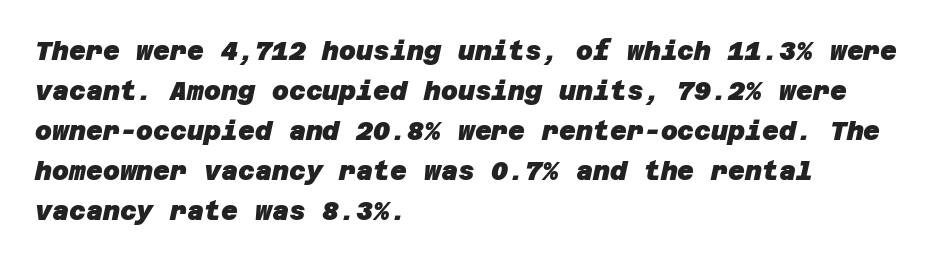
The image shows 26 px bold type; set left-aligned, normal line spacing (1.54x), normal letter spacing, not underlined.
